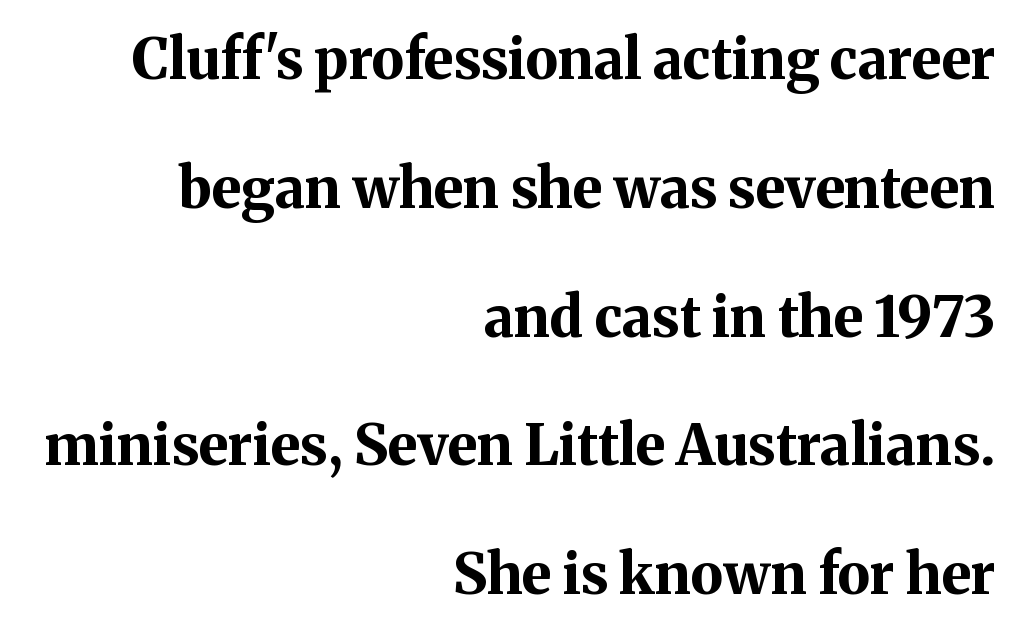
{"serif": "yes", "italic": "no", "bold": "yes", "weight": "bold", "width": "normal", "stroke_contrast": "medium", "x_height": "medium", "monospaced": "no", "underline": "no", "align": "right", "line_spacing": "loose", "line_spacing_ratio": 2.3, "letter_spacing": "normal", "letter_spacing_em": 0.0, "glyph_px": 56}
